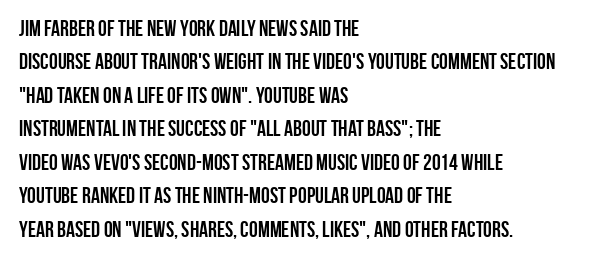
Q: Is the text bold? A: Yes.
Q: Is the text italic (slanted)? A: No, it is upright.
Q: Is the text underlined? A: No.
Q: How is the paragraph aligned? A: Left-aligned.
Q: Is the spacing between letters normal or unusually wide? A: Normal.
Q: Is the spacing between lines tight, normal or loose? A: Normal.
